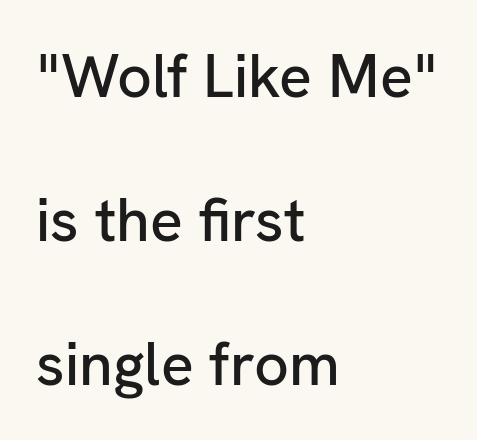
Q: Is the text italic (slanted)? A: No, it is upright.
Q: Is the typeface a serif or a sans-serif typeface? A: Sans-serif.
Q: Is the text underlined? A: No.
Q: How is the paragraph aligned? A: Left-aligned.
Q: Is the spacing between letters normal or unusually wide? A: Normal.
Q: Is the spacing between lines tight, normal or loose? A: Loose.
Q: Width (condensed, normal, or wide)? A: Normal.
Q: Stroke contrast? A: Low.
Q: x-height? A: Medium.
Q: Monospaced? A: No.
